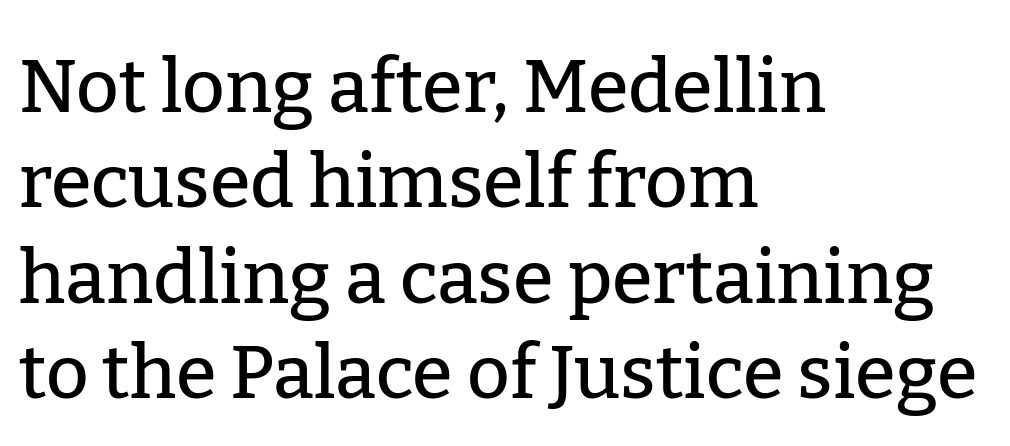
{"serif": "yes", "italic": "no", "width": "normal", "stroke_contrast": "low", "x_height": "medium", "monospaced": "no", "underline": "no", "align": "left", "line_spacing": "normal", "line_spacing_ratio": 1.29, "letter_spacing": "normal", "letter_spacing_em": 0.0, "glyph_px": 74}
